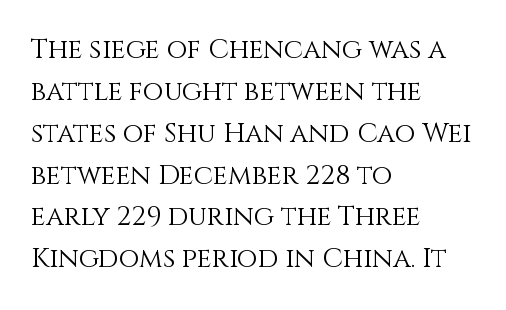
Anything drawn beneath the words? Only blank space. Each word holds together tightly as a unit, with standard inter-letter gaps. Each stroke keeps to a modest, everyday thickness or less. Normally led — the rows are evenly, conventionally spaced. In CSS terms this would be text-align: left. Does the lettering tilt? It doesn't — this is upright.
